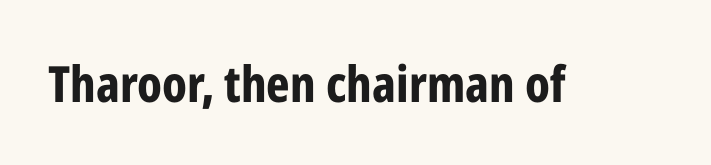
Every character sits straight up, as roman type does. Anything drawn beneath the words? Only blank space. Typographic density is high because the face is bold. Glyph-to-glyph distance matches everyday printed text. Do the characters align in a grid? No, the font is proportional.
